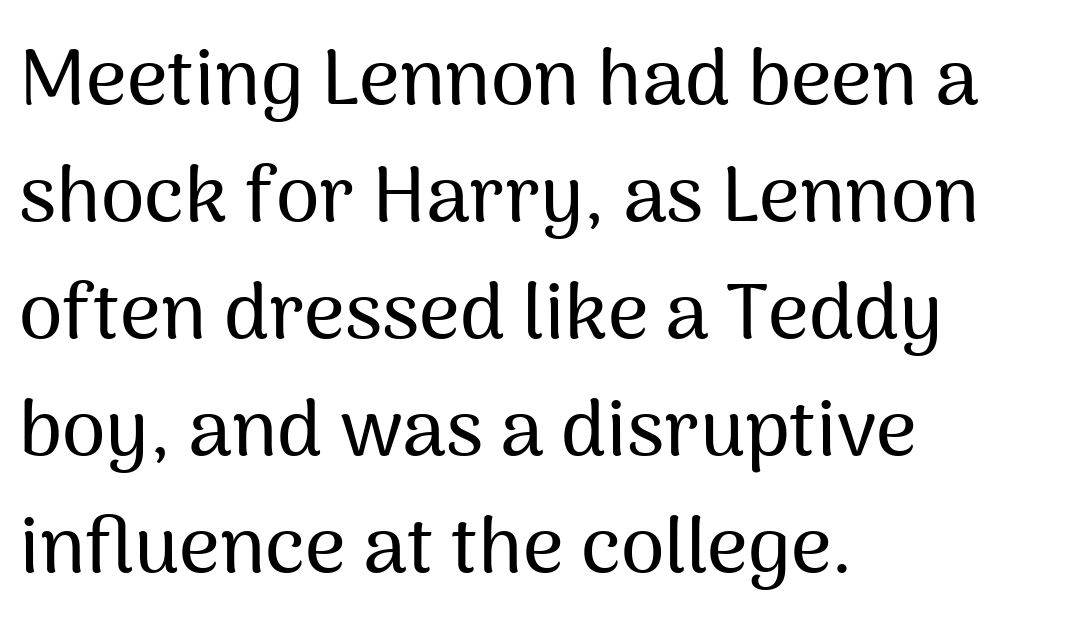
Q: Is the text italic (slanted)? A: No, it is upright.
Q: Is the typeface a serif or a sans-serif typeface? A: Sans-serif.
Q: Is the text underlined? A: No.
Q: How is the paragraph aligned? A: Left-aligned.
Q: Is the spacing between letters normal or unusually wide? A: Normal.
Q: Is the spacing between lines tight, normal or loose? A: Normal.
Q: Width (condensed, normal, or wide)? A: Normal.
Q: Stroke contrast? A: Medium.
Q: x-height? A: Medium.
Q: Monospaced? A: No.
